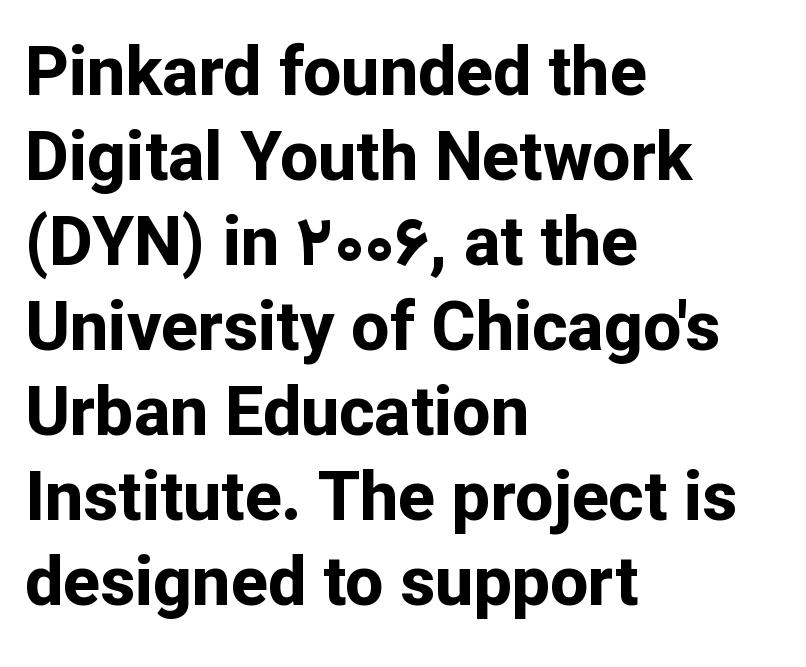
Q: Is the text bold? A: Yes.
Q: Is the text italic (slanted)? A: No, it is upright.
Q: Is the typeface a serif or a sans-serif typeface? A: Sans-serif.
Q: Is the text underlined? A: No.
Q: How is the paragraph aligned? A: Left-aligned.
Q: Is the spacing between letters normal or unusually wide? A: Normal.
Q: Is the spacing between lines tight, normal or loose? A: Normal.
Q: Width (condensed, normal, or wide)? A: Normal.
Q: Stroke contrast? A: Low.
Q: x-height? A: Medium.
Q: Monospaced? A: No.
